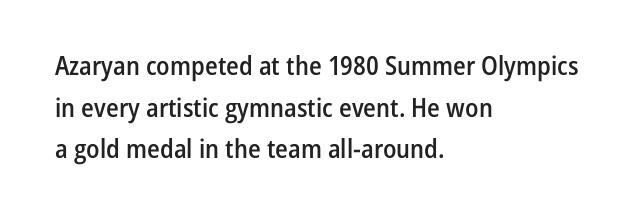
Q: Is the text bold? A: Semi-bold.
Q: Is the text italic (slanted)? A: No, it is upright.
Q: Is the text underlined? A: No.
Q: How is the paragraph aligned? A: Left-aligned.
Q: Is the spacing between letters normal or unusually wide? A: Normal.
Q: Is the spacing between lines tight, normal or loose? A: Normal.
